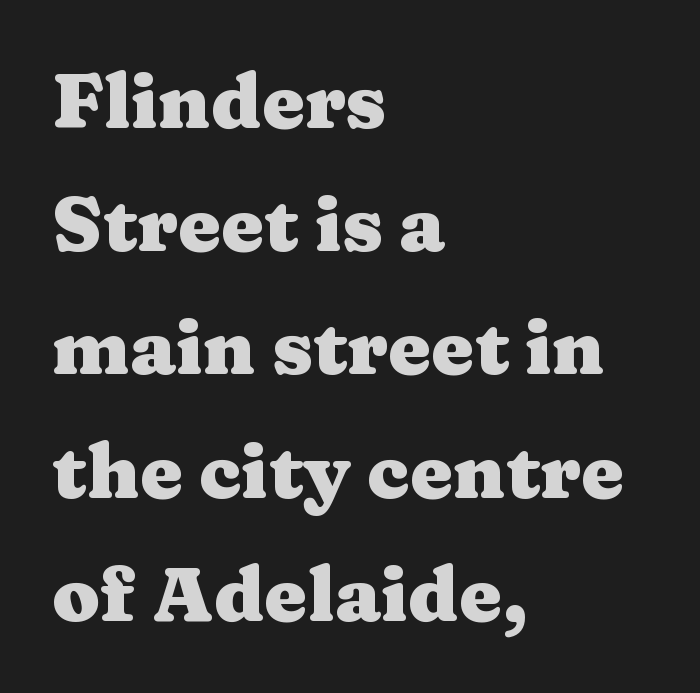
Characters follow at the spacing the type designer built in. Underline: absent. These lines are rendered in a variable-pitch font. The paragraph has a hard left edge and a soft right edge. This is roman type, the default non-slanted kind.
